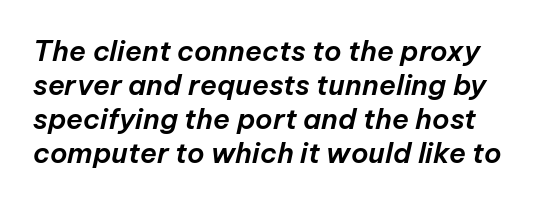
{"italic": "yes", "lean": "right", "slant_degrees": 12, "width": "normal", "stroke_contrast": "low", "x_height": "medium", "monospaced": "no", "underline": "no", "line_spacing_ratio": 1.22, "letter_spacing": "normal", "letter_spacing_em": 0.0, "glyph_px": 28}
